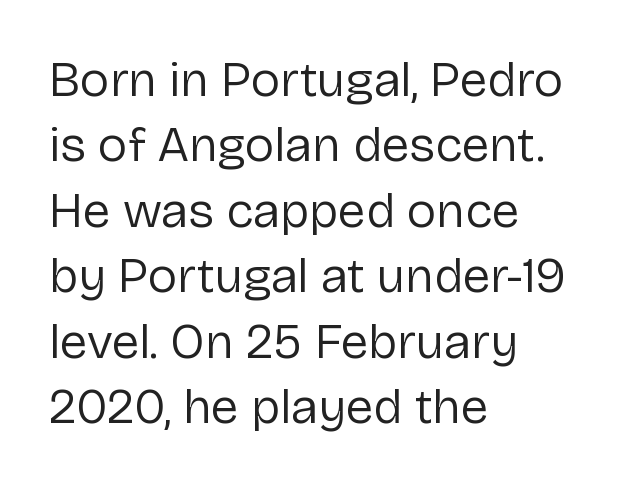
{"serif": "no", "italic": "no", "bold": "no", "weight": "regular", "width": "normal", "stroke_contrast": "low", "x_height": "medium", "monospaced": "no", "underline": "no", "align": "left", "line_spacing": "normal", "line_spacing_ratio": 1.31, "letter_spacing": "normal", "letter_spacing_em": 0.0, "glyph_px": 50}
